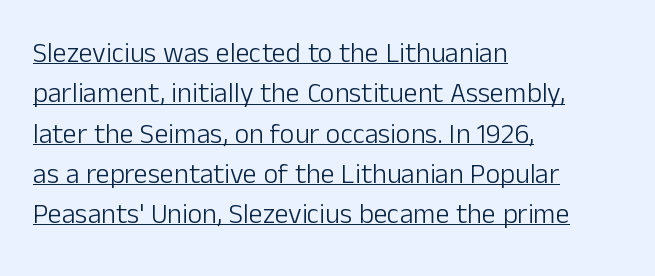
The type sits square on the baseline with zero lean. The cut favours lightness, reaching ordinary text weight at its darkest. Here the designer chose a conventional face with non-uniform glyph widths. Underlined type.
